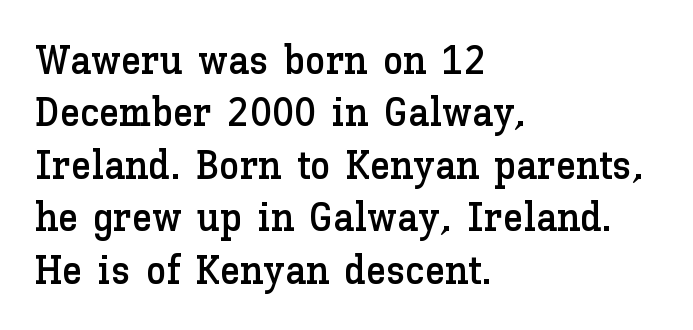
{"italic": "no", "width": "normal", "stroke_contrast": "low", "x_height": "medium", "monospaced": "no", "underline": "no", "align": "left", "line_spacing": "normal", "line_spacing_ratio": 1.28, "letter_spacing": "normal", "letter_spacing_em": 0.0, "glyph_px": 41}
